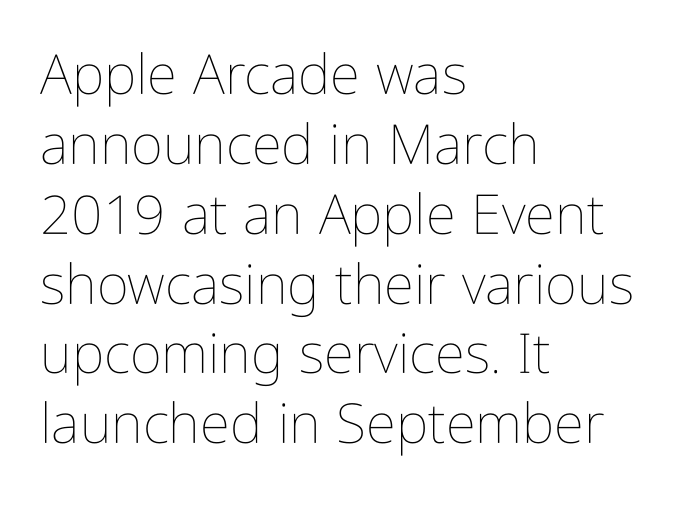
Notice how the stems are strictly vertical — no italics here. Notice how the passage keeps a crisp vertical edge on the left only. Looks like regular typesetting: each glyph gets only the width it needs. Anything drawn beneath the words? Only blank space.
